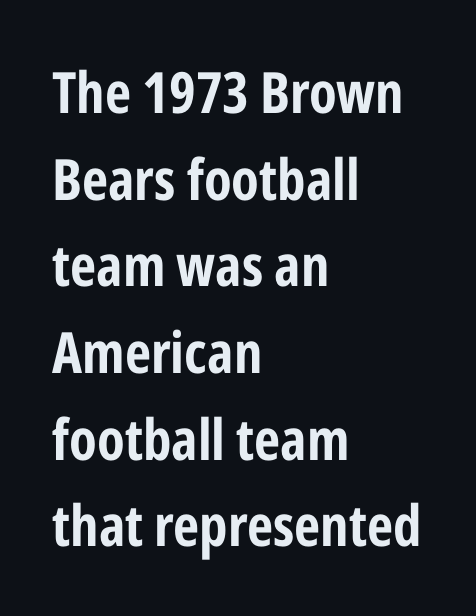
The image shows 57 px bold, condensed sans-serif type, upright; set left-aligned, normal line spacing (1.52x), normal letter spacing, not underlined; low stroke contrast and a medium x-height.
